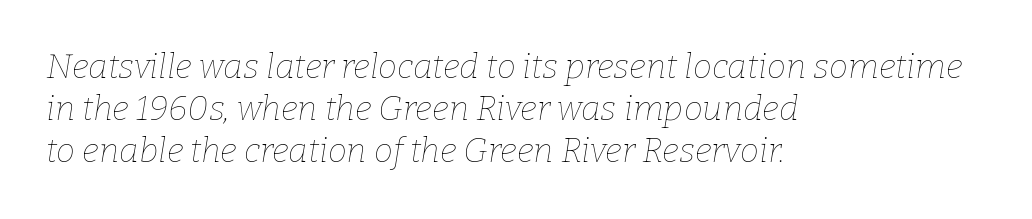
The image shows 34 px thin type, italic (leaning right); set left-aligned, line spacing 1.24x, normal letter spacing, not underlined; low stroke contrast and a medium x-height.
